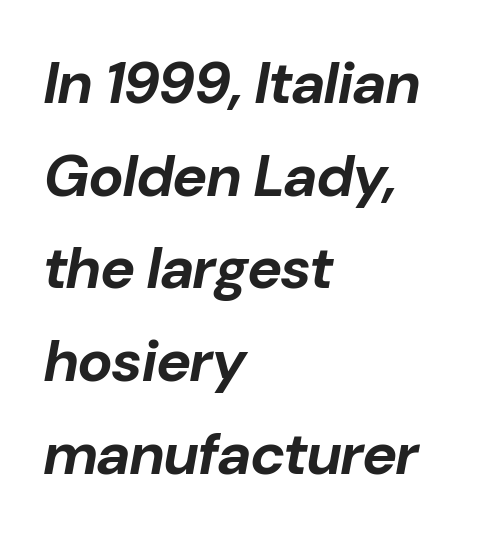
{"italic": "yes", "lean": "right", "slant_degrees": 10, "bold": "yes", "weight": "bold", "width": "normal", "stroke_contrast": "low", "x_height": "medium", "monospaced": "no", "underline": "no", "align": "left", "line_spacing": "normal", "line_spacing_ratio": 1.57, "letter_spacing": "normal", "letter_spacing_em": 0.0, "glyph_px": 59}
